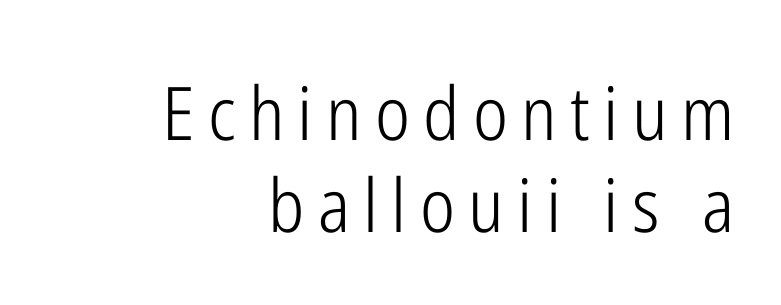
The image shows 74 px light, condensed sans-serif type, upright; set right-aligned, line spacing 1.24x, not underlined; low stroke contrast and a medium x-height.
